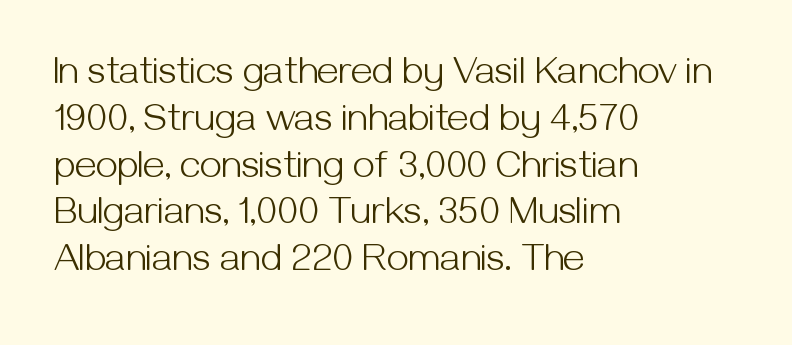
Posture: vertical. The rendering uses natural spacing where letterforms have individual widths. Descenders are the only things crossing below the line. No feet cap the strokes, marking this as sans-serif type. The typesetting does not lean heavy: it is not bold.
